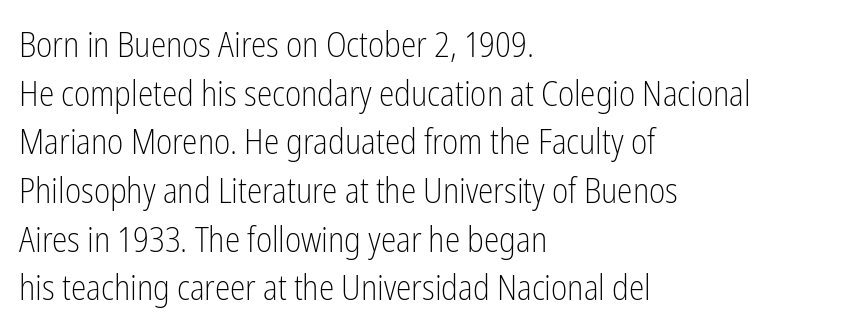
The image shows 35 px light, condensed sans-serif type, upright; set left-aligned, normal line spacing (1.39x), normal letter spacing, not underlined; low stroke contrast and a medium x-height.
